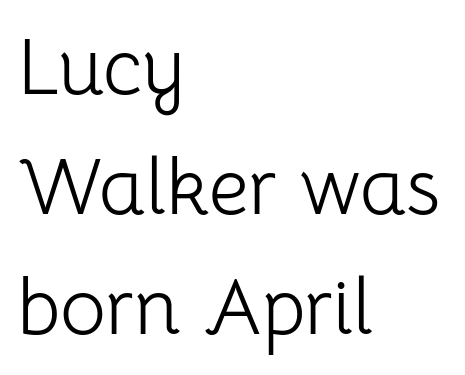
The image shows 79 px light sans-serif type, upright; set left-aligned, normal line spacing (1.52x), normal letter spacing, not underlined; low stroke contrast and a medium x-height.
